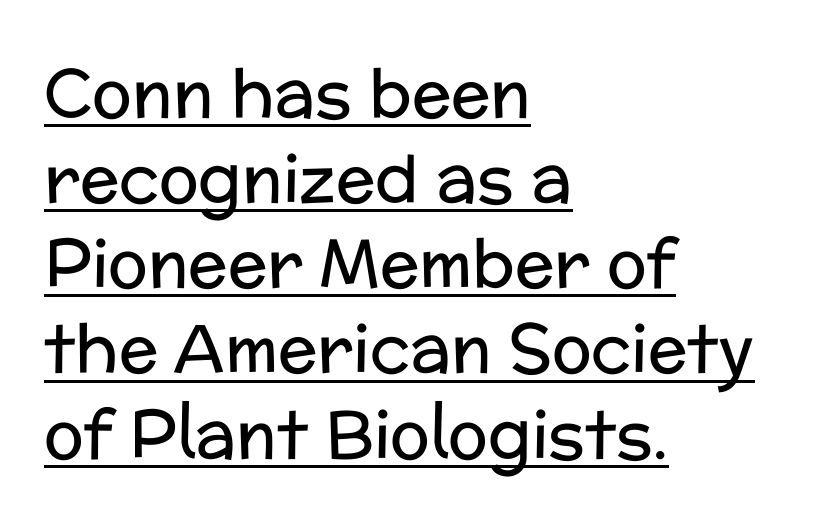
{"serif": "no", "italic": "no", "bold": "no", "weight": "regular", "width": "normal", "stroke_contrast": "low", "x_height": "medium", "monospaced": "no", "underline": "yes", "align": "left", "line_spacing": "normal", "line_spacing_ratio": 1.29, "letter_spacing": "normal", "letter_spacing_em": 0.0, "glyph_px": 66}
